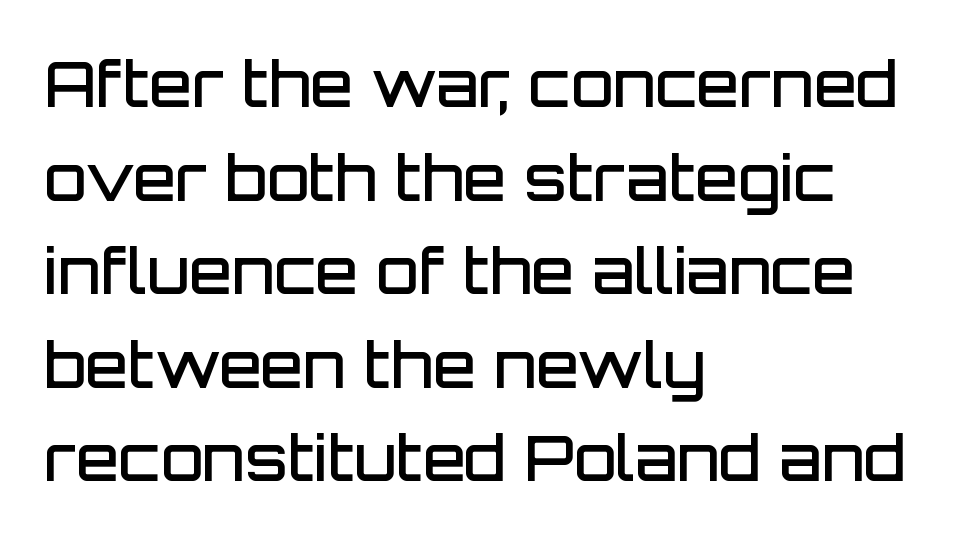
The image shows 62 px semibold sans-serif type, upright; set left-aligned, normal line spacing (1.51x), normal letter spacing, not underlined; low stroke contrast and a large x-height.
